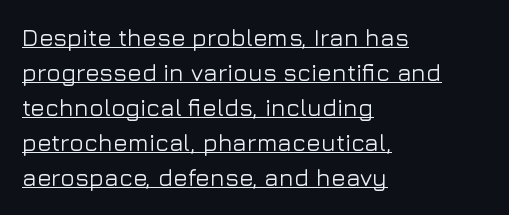
These lines stack with their left ends in a neat column. Evenly set lines give the paragraph a standard silhouette. Between one letter and the next there's only the usual sliver of space. Honestly, the underline is the first thing you notice here.
